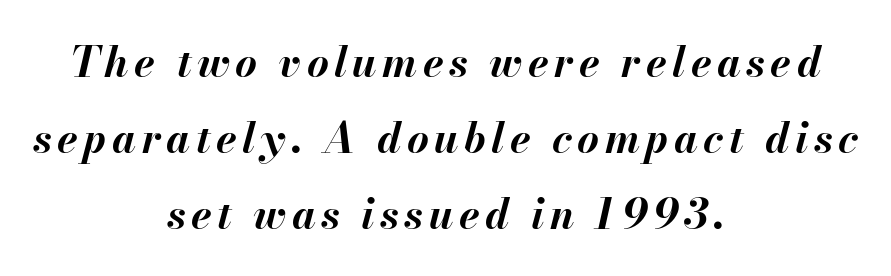
Q: Is the text bold? A: Yes.
Q: Is the text italic (slanted)? A: Yes, it leans right by about 13 degrees.
Q: Is the text underlined? A: No.
Q: How is the paragraph aligned? A: Centered.
Q: Width (condensed, normal, or wide)? A: Normal.
Q: Stroke contrast? A: Medium.
Q: x-height? A: Small.
Q: Monospaced? A: No.
